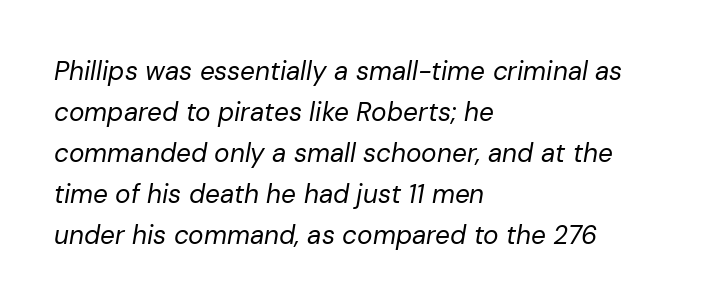
Q: Is the text bold? A: No.
Q: Is the text italic (slanted)? A: Yes, it leans right by about 10 degrees.
Q: Is the text underlined? A: No.
Q: How is the paragraph aligned? A: Left-aligned.
Q: Is the spacing between letters normal or unusually wide? A: Normal.
Q: Is the spacing between lines tight, normal or loose? A: Normal.
